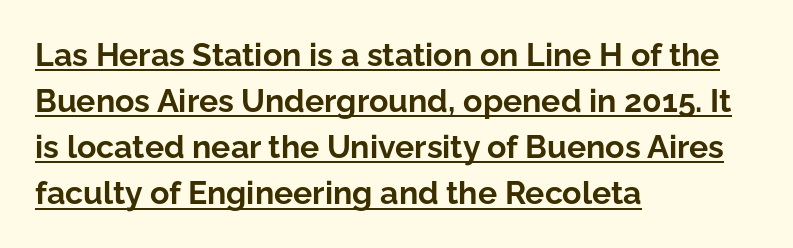
The image shows 32 px bold sans-serif type, upright; set left-aligned, normal line spacing (1.44x), normal letter spacing, underlined; low stroke contrast and a medium x-height.
